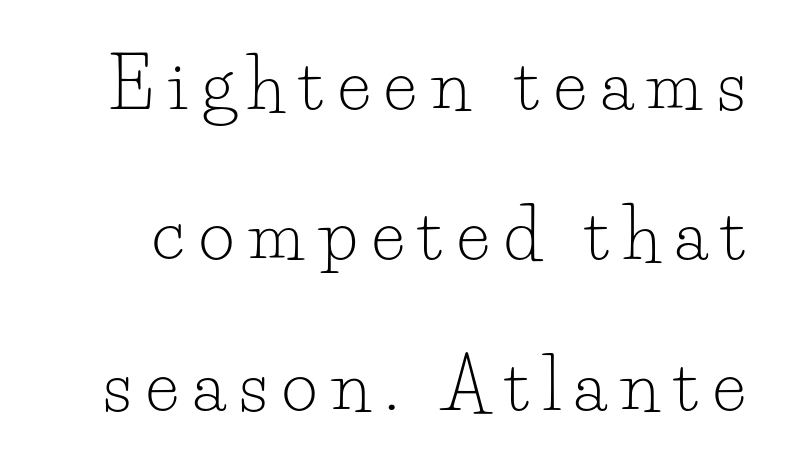
{"serif": "yes", "italic": "no", "bold": "no", "weight": "light", "width": "normal", "stroke_contrast": "low", "x_height": "small", "monospaced": "no", "underline": "no", "line_spacing": "loose", "line_spacing_ratio": 2.18, "letter_spacing": "wide", "letter_spacing_em": 0.21, "glyph_px": 69}
